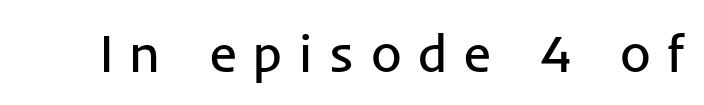
Q: Is the text bold? A: No.
Q: Is the text italic (slanted)? A: No, it is upright.
Q: Is the typeface a serif or a sans-serif typeface? A: Sans-serif.
Q: Is the text underlined? A: No.
Q: Is the spacing between letters normal or unusually wide? A: Unusually wide.
Q: Width (condensed, normal, or wide)? A: Normal.
Q: Stroke contrast? A: Low.
Q: x-height? A: Medium.
Q: Monospaced? A: No.
